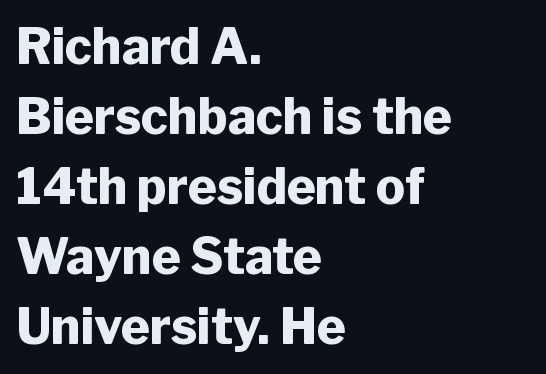
{"serif": "no", "italic": "no", "bold": "yes", "weight": "heavy", "width": "normal", "stroke_contrast": "low", "x_height": "medium", "monospaced": "no", "underline": "no", "align": "left", "line_spacing": "normal", "line_spacing_ratio": 1.43, "letter_spacing": "normal", "letter_spacing_em": 0.0, "glyph_px": 49}
